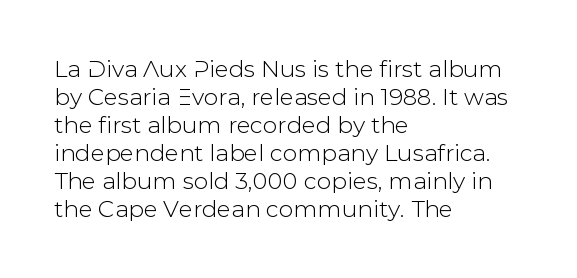
The image shows 23 px text type, upright; set left-aligned, line spacing 1.22x, normal letter spacing, not underlined.
